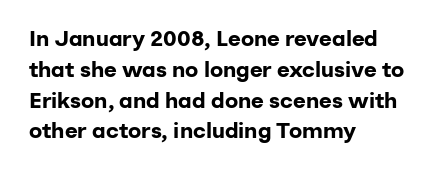
No italicization has been applied; the sample stays upright. The line-height multiplier appears to be the usual default. The face used here has the dense, thick strokes of a bold. Clear beneath every line of the passage. Each word holds together tightly as a unit, with standard inter-letter gaps. The typesetter chose a ragged-right arrangement here.
